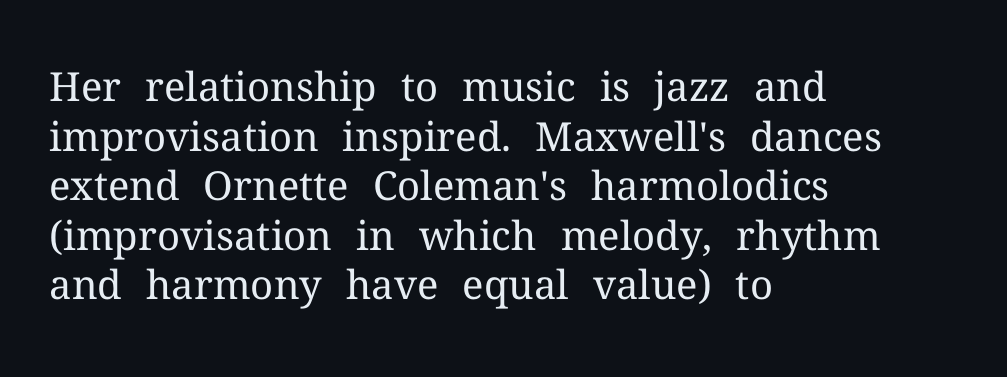
Q: Is the text bold? A: No.
Q: Is the text italic (slanted)? A: No, it is upright.
Q: Is the typeface a serif or a sans-serif typeface? A: Serif.
Q: Is the text underlined? A: No.
Q: How is the paragraph aligned? A: Left-aligned.
Q: Is the spacing between letters normal or unusually wide? A: Normal.
Q: Width (condensed, normal, or wide)? A: Normal.
Q: Stroke contrast? A: Medium.
Q: x-height? A: Medium.
Q: Monospaced? A: No.
